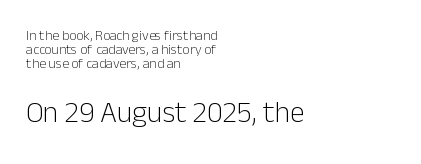
Q: Is the text bold? A: No.
Q: Is the text italic (slanted)? A: No, it is upright.
Q: Is the typeface a serif or a sans-serif typeface? A: Sans-serif.
Q: Is the text underlined? A: No.
Q: How is the paragraph aligned? A: Left-aligned.
Q: Is the spacing between letters normal or unusually wide? A: Normal.
Q: Is the spacing between lines tight, normal or loose? A: Tight.
Q: Which block of text is set in a larger size, the first (top) or the second (bottom)? A: The second (bottom) one.
Q: Width (condensed, normal, or wide)? A: Normal.
Q: Stroke contrast? A: Low.
Q: x-height? A: Medium.
Q: Monospaced? A: No.
